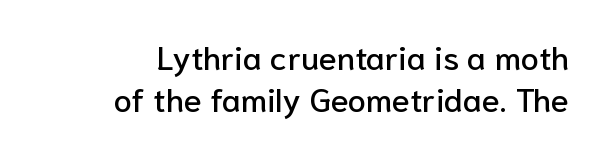
The image shows 33 px sans-serif type, upright; set right-aligned, normal line spacing (1.27x), normal letter spacing, not underlined; low stroke contrast and a medium x-height.
